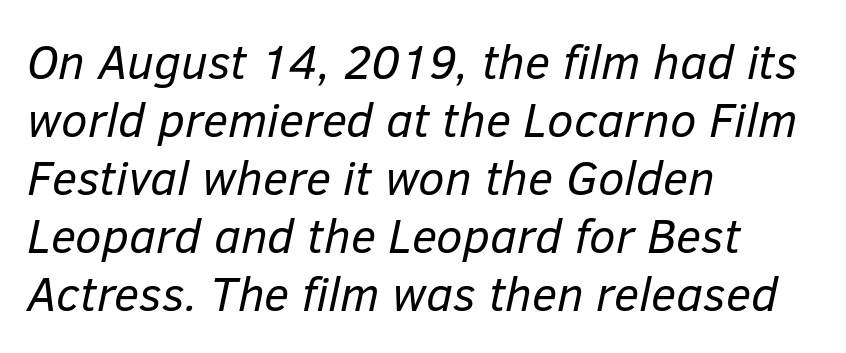
Q: Is the text bold? A: No.
Q: Is the text italic (slanted)? A: Yes, it leans right by about 12 degrees.
Q: Is the text underlined? A: No.
Q: How is the paragraph aligned? A: Left-aligned.
Q: Is the spacing between letters normal or unusually wide? A: Normal.
Q: Width (condensed, normal, or wide)? A: Normal.
Q: Stroke contrast? A: Low.
Q: x-height? A: Medium.
Q: Monospaced? A: No.
